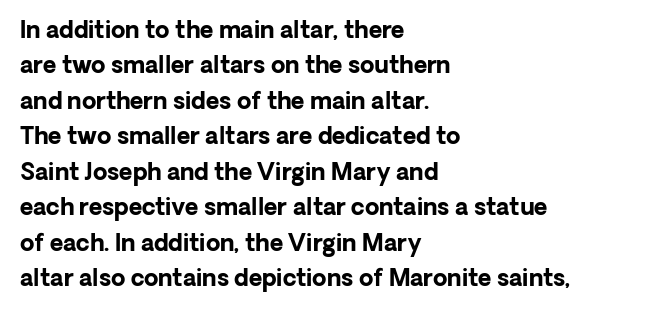
The strip under each line holds only bare page. The designer left line spacing at the default. Typeset ragged right — the left edge is the straight one. Heavy-handed strokes throughout: this text is bold.
